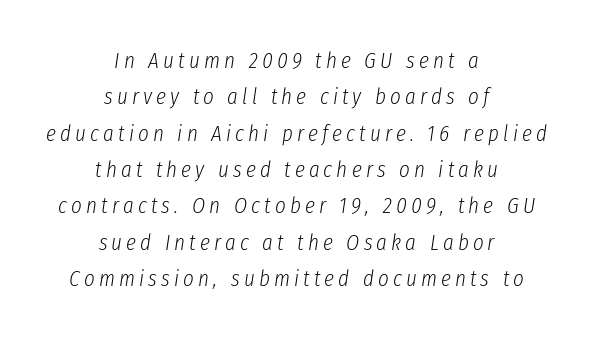
{"italic": "yes", "lean": "right", "slant_degrees": 8, "bold": "no", "underline": "no", "align": "center", "line_spacing": "normal", "line_spacing_ratio": 1.58, "glyph_px": 23}
